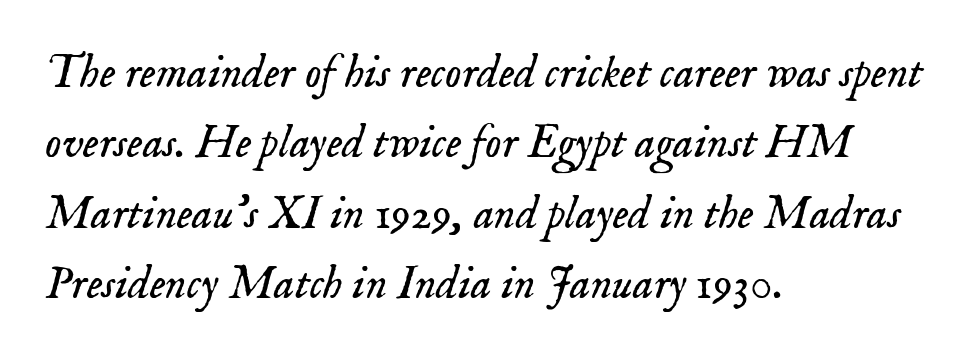
Each line starts at the same left margin while the right side varies. Look at the bottom of the vertical strokes: they flare into serifs here. Do the characters align in a grid? No, the font is proportional. The weight would be labelled regular, book, light, or lighter still. The glyphs look as if they've been sheared to an angle.
